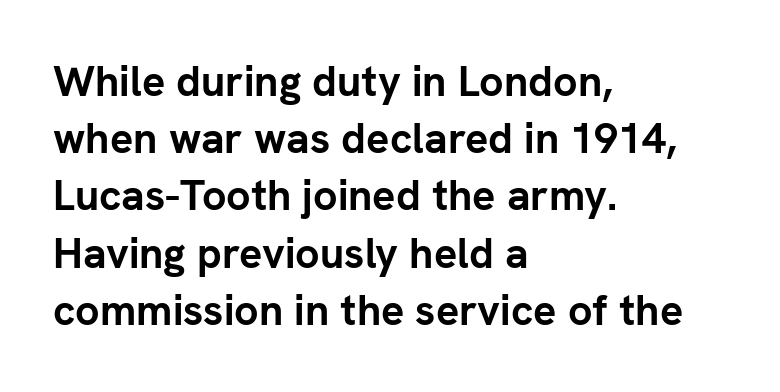
{"serif": "no", "italic": "no", "bold": "yes", "weight": "semibold", "width": "normal", "stroke_contrast": "low", "x_height": "medium", "monospaced": "no", "underline": "no", "align": "left", "line_spacing": "normal", "line_spacing_ratio": 1.33, "letter_spacing": "normal", "letter_spacing_em": 0.0, "glyph_px": 43}
